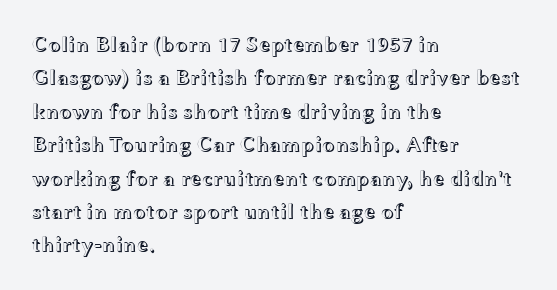
Q: Is the text italic (slanted)? A: No, it is upright.
Q: Is the text underlined? A: No.
Q: How is the paragraph aligned? A: Left-aligned.
Q: Is the spacing between letters normal or unusually wide? A: Normal.
Q: Is the spacing between lines tight, normal or loose? A: Normal.
